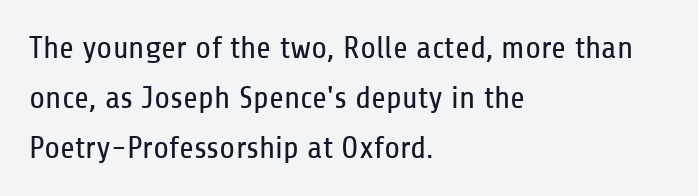
Q: Is the text bold? A: No.
Q: Is the text italic (slanted)? A: No, it is upright.
Q: Is the typeface a serif or a sans-serif typeface? A: Sans-serif.
Q: Is the text underlined? A: No.
Q: How is the paragraph aligned? A: Left-aligned.
Q: Is the spacing between letters normal or unusually wide? A: Normal.
Q: Is the spacing between lines tight, normal or loose? A: Normal.
Q: Width (condensed, normal, or wide)? A: Condensed.
Q: Stroke contrast? A: Low.
Q: x-height? A: Medium.
Q: Monospaced? A: No.
